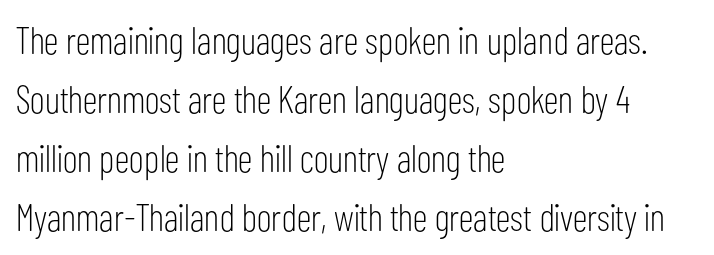
Q: Is the text bold? A: No.
Q: Is the text italic (slanted)? A: No, it is upright.
Q: Is the typeface a serif or a sans-serif typeface? A: Sans-serif.
Q: Is the text underlined? A: No.
Q: How is the paragraph aligned? A: Left-aligned.
Q: Is the spacing between letters normal or unusually wide? A: Normal.
Q: Is the spacing between lines tight, normal or loose? A: Normal.
Q: Width (condensed, normal, or wide)? A: Condensed.
Q: Stroke contrast? A: Low.
Q: x-height? A: Medium.
Q: Monospaced? A: No.
